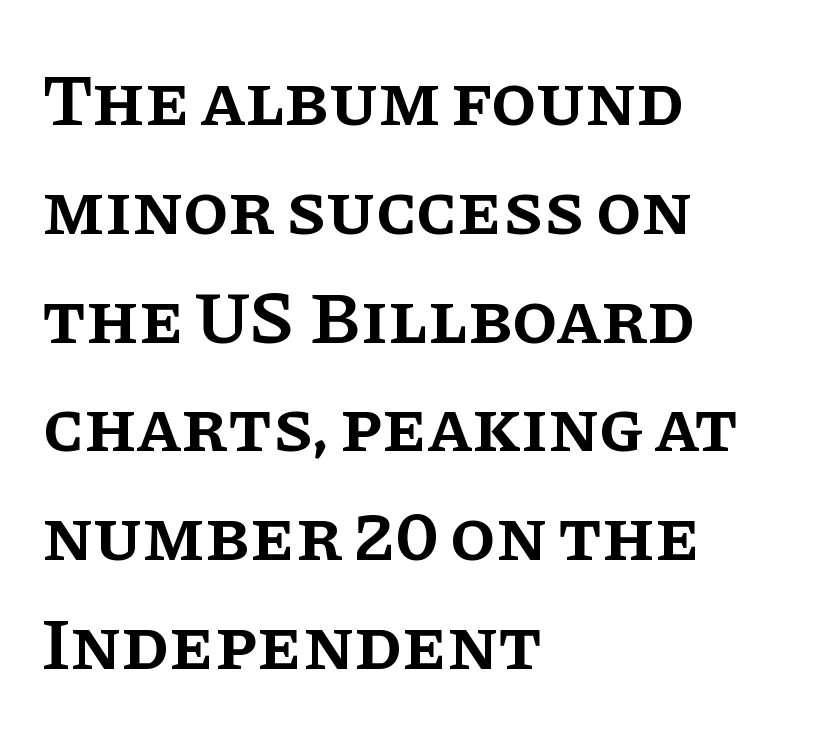
The image shows 74 px semibold serif type, upright; set left-aligned, normal line spacing (1.47x), normal letter spacing, not underlined; low stroke contrast and a large x-height.
